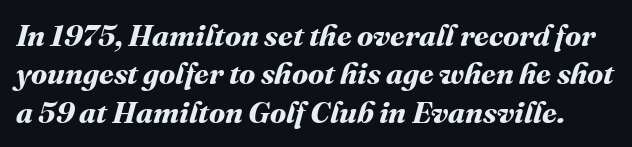
{"bold": "yes", "weight": "bold", "width": "normal", "stroke_contrast": "medium", "x_height": "medium", "monospaced": "no", "underline": "no", "line_spacing": "normal", "line_spacing_ratio": 1.28, "letter_spacing": "normal", "letter_spacing_em": 0.0, "glyph_px": 30}
